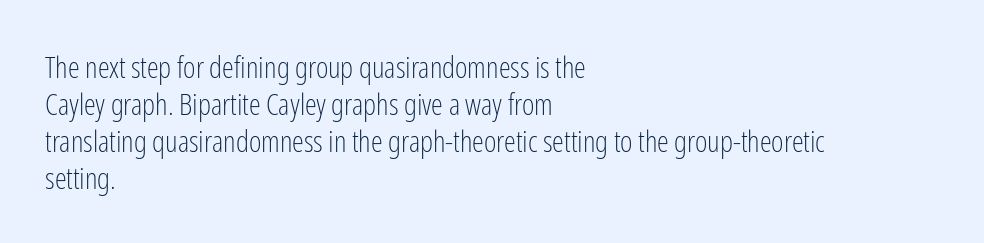
{"serif": "no", "italic": "no", "bold": "no", "weight": "light", "width": "condensed", "stroke_contrast": "low", "x_height": "medium", "monospaced": "no", "underline": "no", "align": "left", "line_spacing_ratio": 1.23, "letter_spacing": "normal", "letter_spacing_em": 0.0, "glyph_px": 30}
